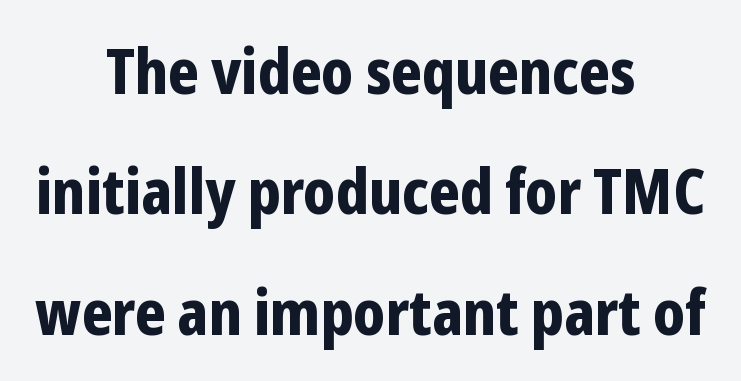
Q: Is the text bold? A: Yes.
Q: Is the text italic (slanted)? A: No, it is upright.
Q: Is the typeface a serif or a sans-serif typeface? A: Sans-serif.
Q: Is the text underlined? A: No.
Q: How is the paragraph aligned? A: Centered.
Q: Is the spacing between letters normal or unusually wide? A: Normal.
Q: Is the spacing between lines tight, normal or loose? A: Loose.
Q: Width (condensed, normal, or wide)? A: Condensed.
Q: Stroke contrast? A: Low.
Q: x-height? A: Medium.
Q: Monospaced? A: No.
